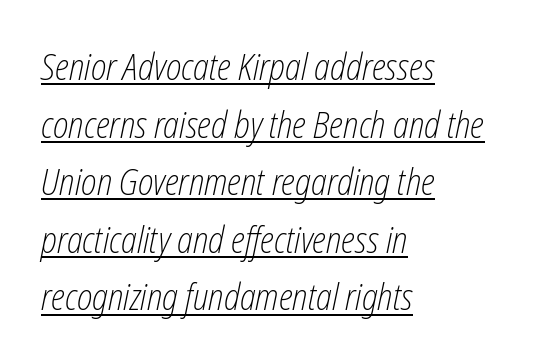
Typeset ragged right — the left edge is the straight one. Spacing verdict: proportional, widths tailored to each character. A typographer would call this underscored text. Summary of vertical rhythm: regular, with standard interline spacing. Stem width sits at or under what a default text font uses.
